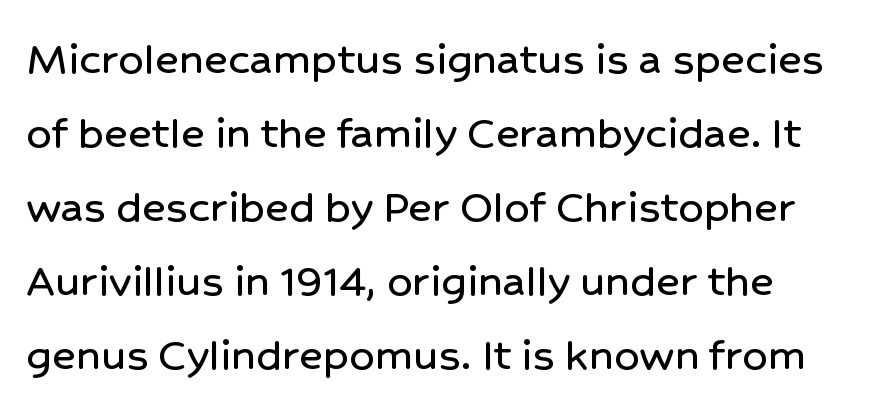
Q: Is the text italic (slanted)? A: No, it is upright.
Q: Is the typeface a serif or a sans-serif typeface? A: Sans-serif.
Q: Is the text underlined? A: No.
Q: How is the paragraph aligned? A: Left-aligned.
Q: Is the spacing between letters normal or unusually wide? A: Normal.
Q: Is the spacing between lines tight, normal or loose? A: Normal.
Q: Width (condensed, normal, or wide)? A: Normal.
Q: Stroke contrast? A: Low.
Q: x-height? A: Medium.
Q: Monospaced? A: No.
